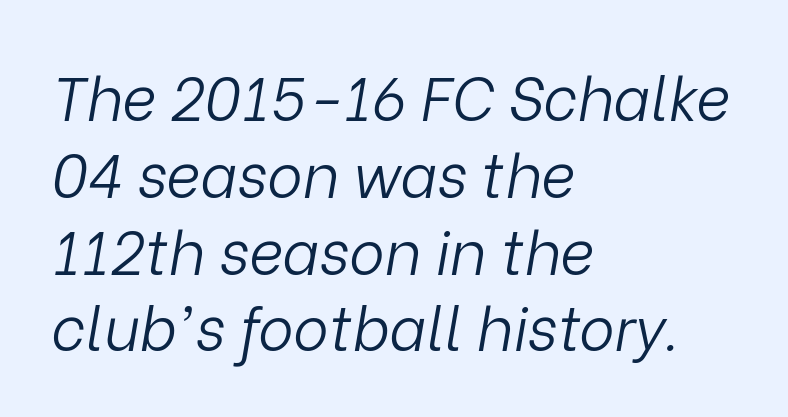
The image shows 60 px light type, italic (leaning right); set left-aligned, normal line spacing (1.28x), normal letter spacing, not underlined; low stroke contrast and a medium x-height.
